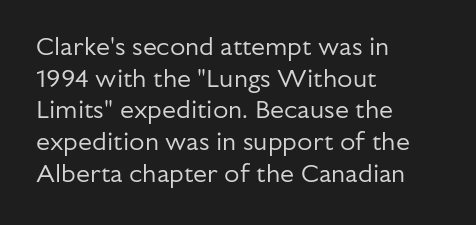
The characters are drawn with everyday or finer stroke widths. The string is rendered with underlining switched off. Leading matches the norm, producing a regular column. This sample uses plain, unmodified letter spacing.
